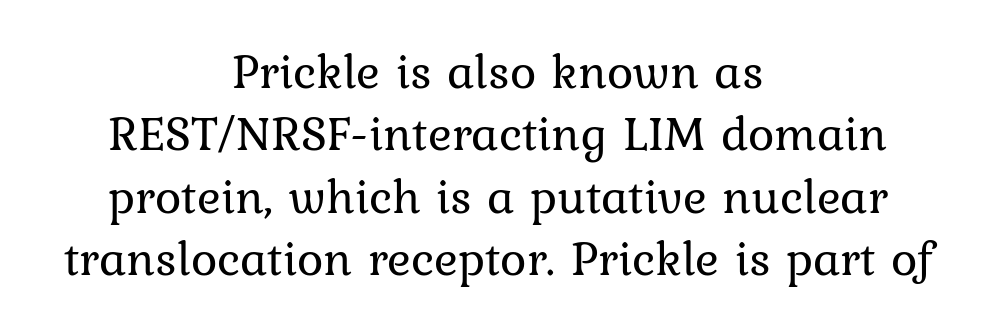
The image shows 50 px regular-weight type, upright; set centered, normal line spacing (1.25x), normal letter spacing, not underlined; low stroke contrast and a medium x-height.
